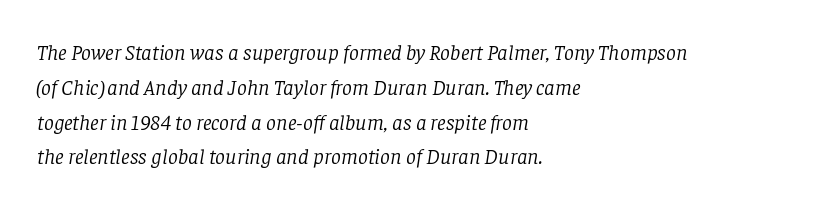
{"italic": "yes", "lean": "right", "slant_degrees": 8, "bold": "no", "underline": "no", "align": "left", "line_spacing": "normal", "line_spacing_ratio": 1.58, "letter_spacing": "normal", "letter_spacing_em": 0.0, "glyph_px": 22}
